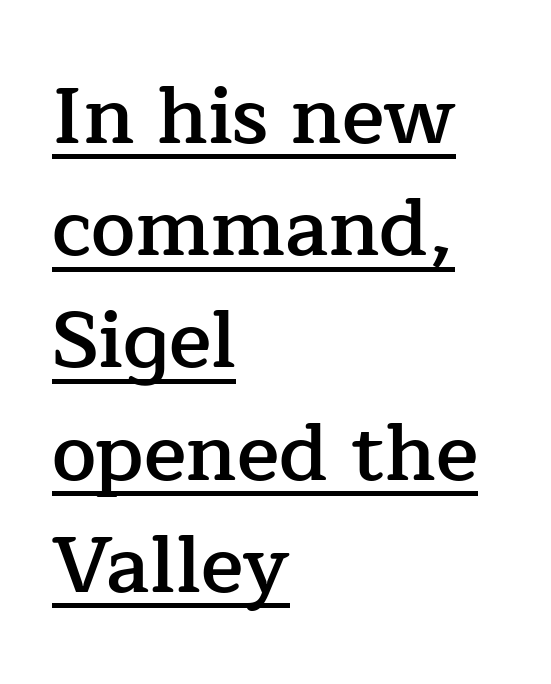
The designer left line spacing at the default. The rendering anchors every line to the left-hand side. Underlined type. You could not count columns in this text — the font is proportionally spaced.
